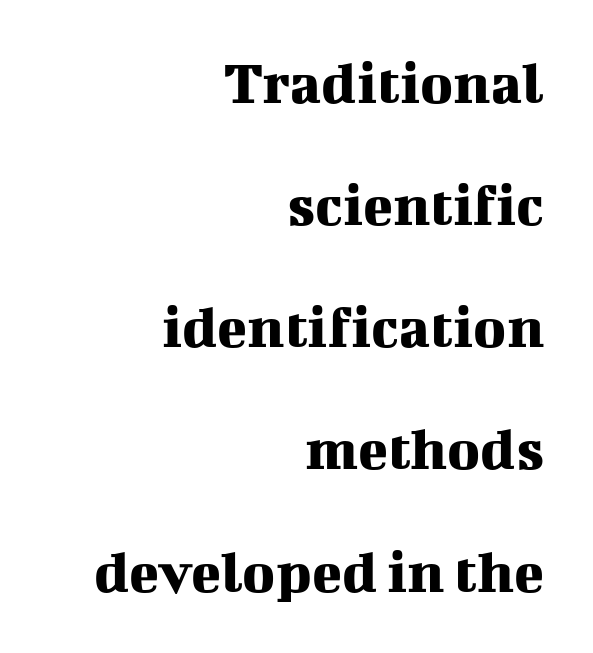
Quick note: underline off. Layout note: lines flush right. Examine the stroke ends and you'll spot serifs. A roman cut, with each character standing at attention. The leading is generous, giving the passage an open texture.
